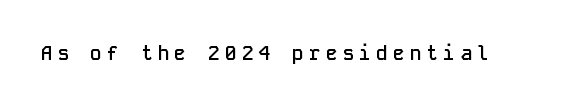
{"italic": "no", "bold": "semi", "underline": "no", "letter_spacing": "wide", "letter_spacing_em": 0.24, "glyph_px": 20}
